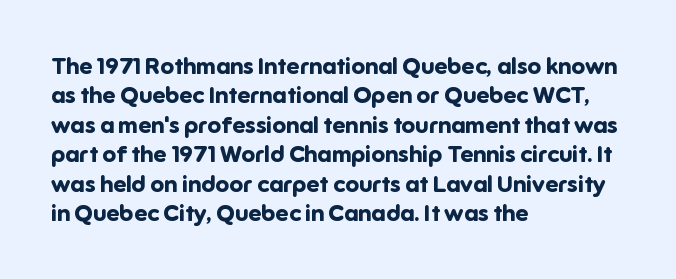
{"italic": "no", "bold": "yes", "underline": "no", "align": "left", "line_spacing": "normal", "line_spacing_ratio": 1.28, "letter_spacing": "normal", "letter_spacing_em": 0.0, "glyph_px": 23}
